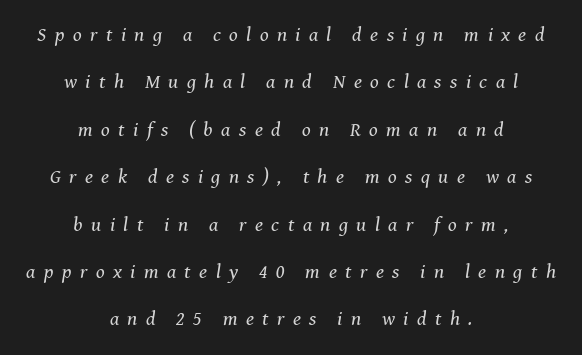
The image shows 20 px text type, italic (leaning right); set centered, loose line spacing (2.37x), unusually wide letter spacing (+0.42 em), not underlined.
